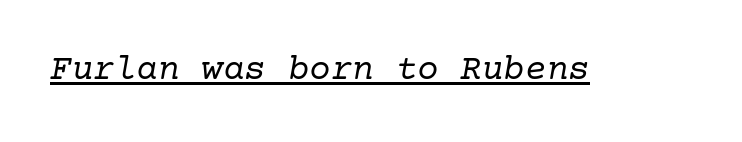
{"serif": "yes", "italic": "yes", "lean": "right", "slant_degrees": 10, "bold": "no", "weight": "regular", "width": "normal", "stroke_contrast": "low", "x_height": "medium", "underline": "yes", "letter_spacing": "normal", "letter_spacing_em": 0.0, "glyph_px": 36}
